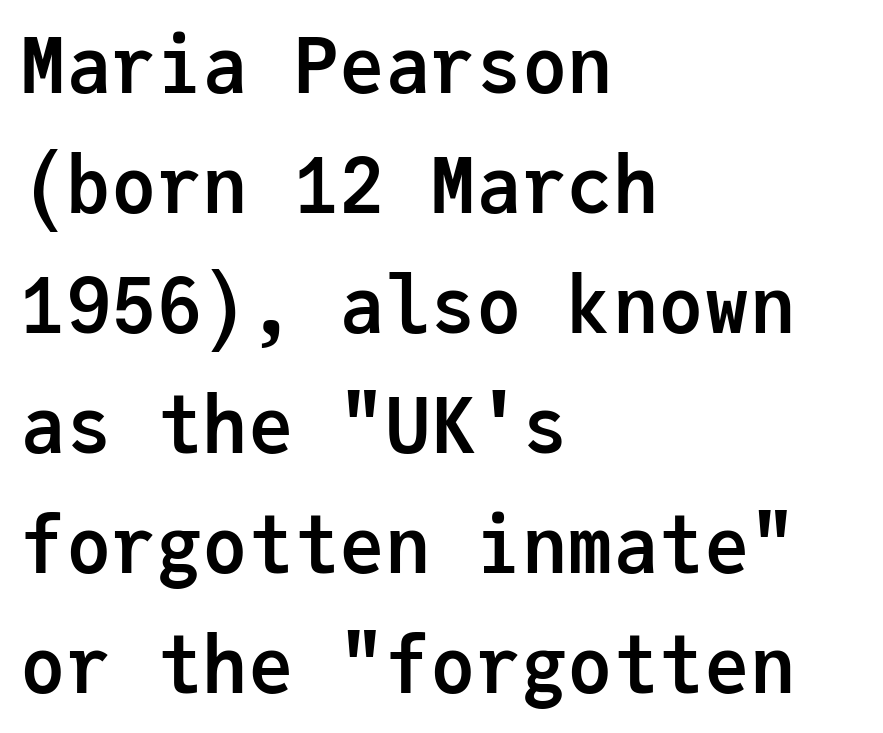
{"serif": "no", "italic": "no", "bold": "yes", "weight": "semibold", "width": "normal", "stroke_contrast": "low", "x_height": "medium", "monospaced": "yes", "underline": "no", "align": "left", "line_spacing": "normal", "line_spacing_ratio": 1.58, "letter_spacing": "normal", "letter_spacing_em": 0.0, "glyph_px": 76}
